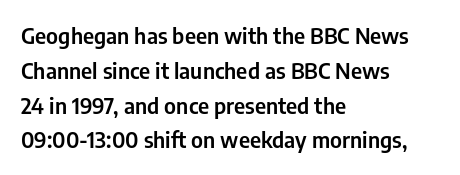
Q: Is the text italic (slanted)? A: No, it is upright.
Q: Is the text underlined? A: No.
Q: How is the paragraph aligned? A: Left-aligned.
Q: Is the spacing between letters normal or unusually wide? A: Normal.
Q: Is the spacing between lines tight, normal or loose? A: Normal.
